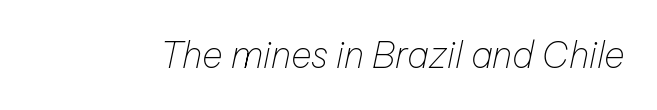
Character widths vary here, with narrow letters taking less room than wide ones. A light-to-regular cut is what we see here. Nothing unusual about the tracking: characters are spaced as the font intends. The zone under the glyphs is completely vacant. Observe the lean: these are italic letterforms.
